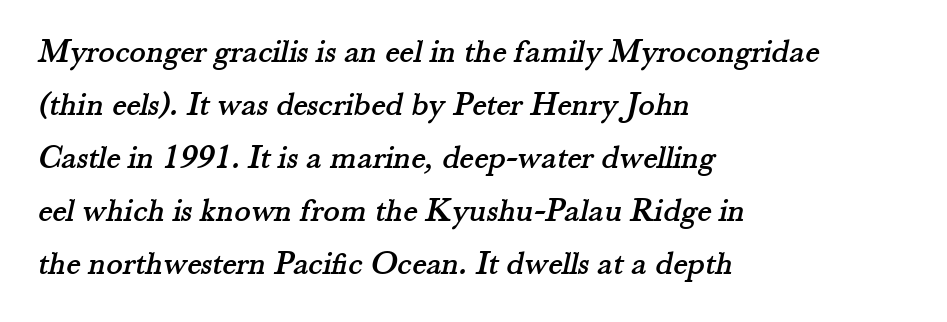
{"serif": "yes", "width": "normal", "stroke_contrast": "medium", "x_height": "small", "monospaced": "no", "underline": "no", "align": "left", "line_spacing": "normal", "line_spacing_ratio": 1.56, "letter_spacing": "normal", "letter_spacing_em": 0.0, "glyph_px": 34}
